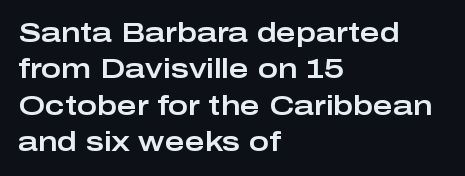
The image shows 27 px text type, upright; set left-aligned, normal line spacing (1.35x), normal letter spacing, not underlined.
